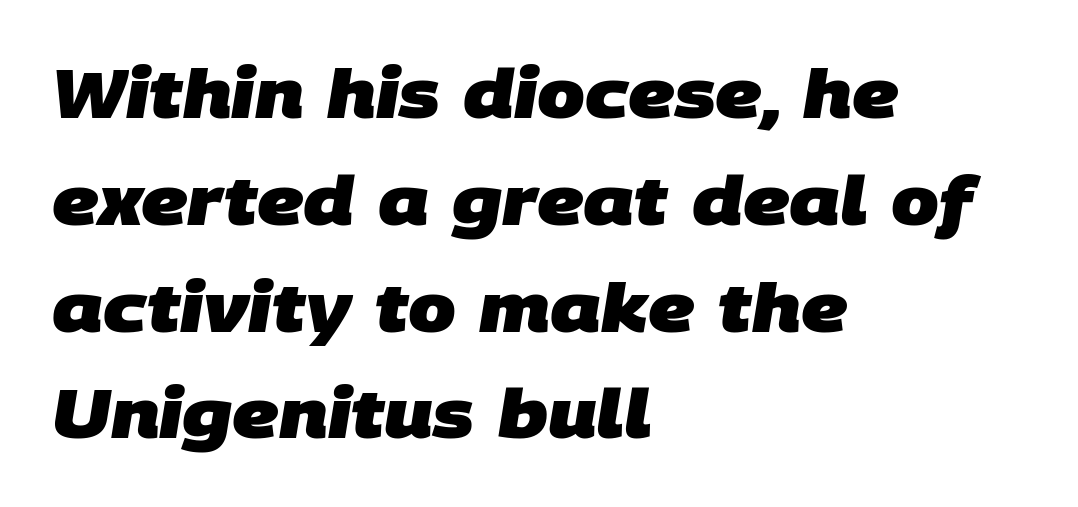
The image shows 68 px heavy sans-serif type; set left-aligned, normal line spacing (1.57x), normal letter spacing, not underlined; low stroke contrast and a large x-height.
